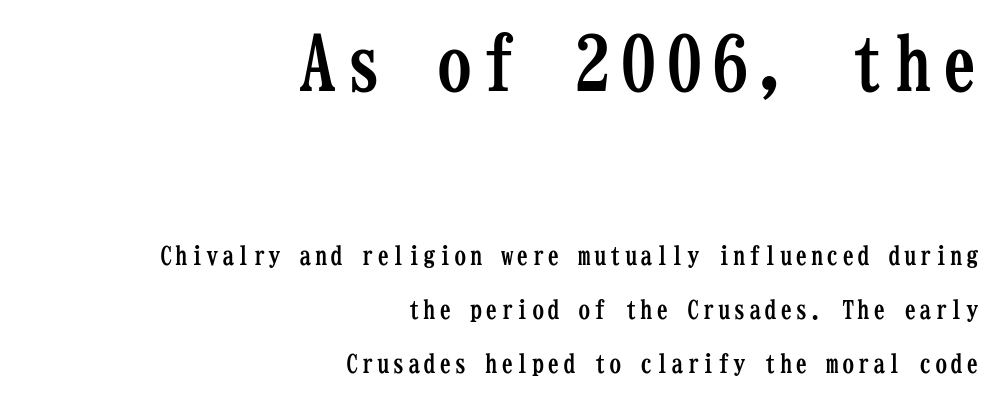
The initial chunk of copy outweighs the following chunk in type size. Does the copy run flush right? Yes — the right margin is perfectly even. To sum up the face: it has serifs. Think of a typewriter: that constant character pitch is what you see here. The lettering stays uniformly vertical, giving the passage a roman look. The designer dialed line spacing up above the default.
